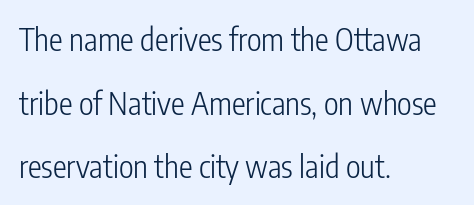
The image shows 31 px light, condensed sans-serif type, upright; set left-aligned, loose line spacing (2.05x), normal letter spacing, not underlined; low stroke contrast and a medium x-height.
